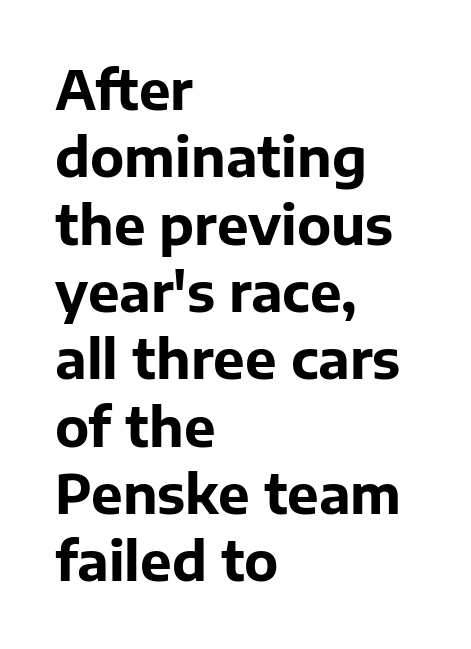
The image shows 53 px bold sans-serif type, upright; set left-aligned, normal line spacing (1.27x), normal letter spacing, not underlined; low stroke contrast and a medium x-height.
